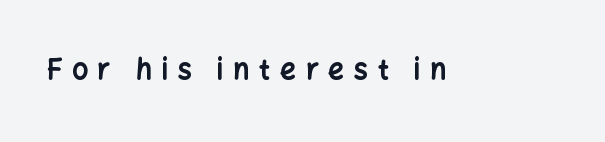
The image shows 28 px bold sans-serif type, upright; set unusually wide letter spacing (+0.34 em), not underlined; low stroke contrast and a medium x-height.
